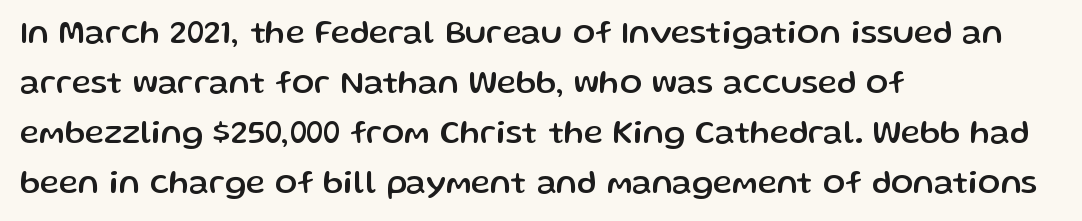
Q: Is the text italic (slanted)? A: No, it is upright.
Q: Is the typeface a serif or a sans-serif typeface? A: Sans-serif.
Q: Is the text underlined? A: No.
Q: How is the paragraph aligned? A: Left-aligned.
Q: Is the spacing between letters normal or unusually wide? A: Normal.
Q: Is the spacing between lines tight, normal or loose? A: Normal.
Q: Width (condensed, normal, or wide)? A: Normal.
Q: Stroke contrast? A: Low.
Q: x-height? A: Medium.
Q: Monospaced? A: No.
